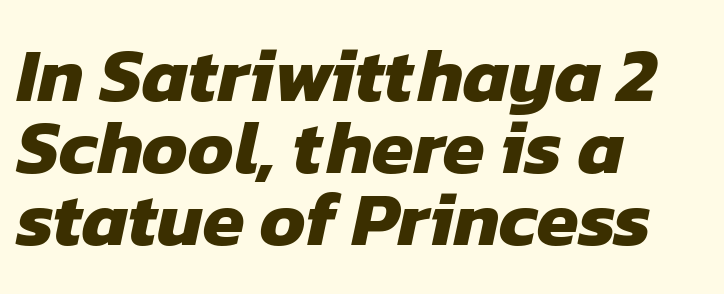
Strong, thick strokes mark this as bold type. Honestly, there is no underline to notice here at all. Does the leading feel generous? Not at all — it's pinched. The characters display no serif detailing; their extremities are plain. Letter spacing: default.
